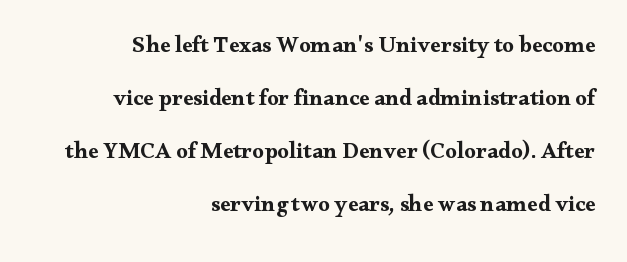
The image shows 23 px bold type, upright; set right-aligned, loose line spacing (2.31x), normal letter spacing, not underlined.
